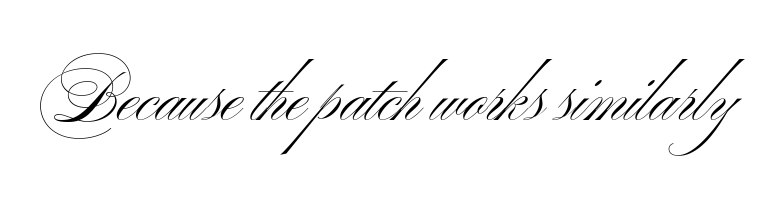
{"serif": "no", "bold": "no", "weight": "light", "width": "wide", "stroke_contrast": "medium", "x_height": "small", "monospaced": "no", "underline": "no", "letter_spacing": "normal", "letter_spacing_em": 0.0, "glyph_px": 68}
